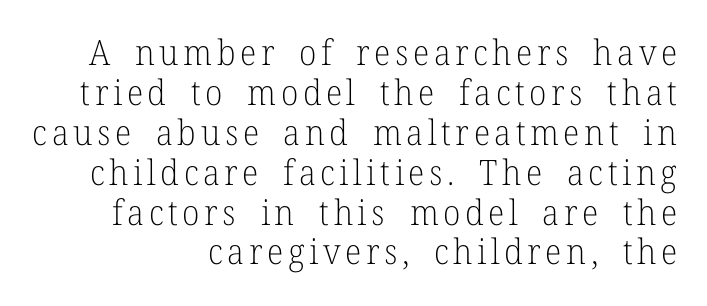
Q: Is the text bold? A: No.
Q: Is the text italic (slanted)? A: No, it is upright.
Q: Is the typeface a serif or a sans-serif typeface? A: Serif.
Q: Is the text underlined? A: No.
Q: How is the paragraph aligned? A: Right-aligned.
Q: Is the spacing between lines tight, normal or loose? A: Tight.
Q: Width (condensed, normal, or wide)? A: Normal.
Q: Stroke contrast? A: Low.
Q: x-height? A: Medium.
Q: Monospaced? A: No.
